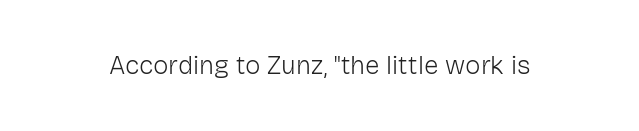
Q: Is the text bold? A: No.
Q: Is the text italic (slanted)? A: No, it is upright.
Q: Is the text underlined? A: No.
Q: Is the spacing between letters normal or unusually wide? A: Normal.
